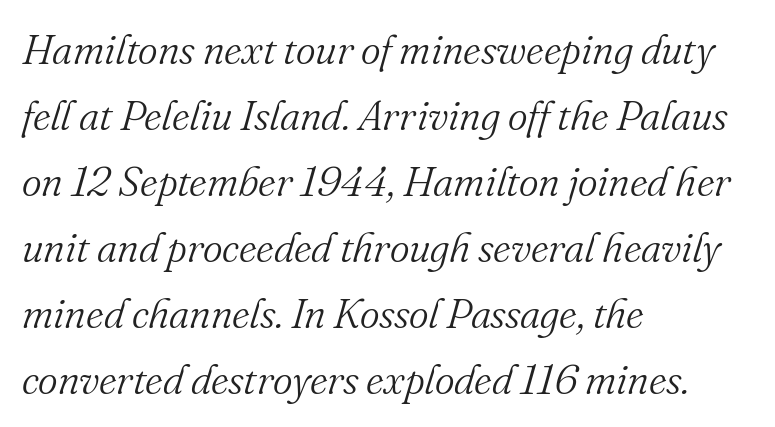
The image shows 42 px light serif type, italic (leaning right); set left-aligned, normal line spacing (1.57x), normal letter spacing, not underlined; medium stroke contrast and a small x-height.
